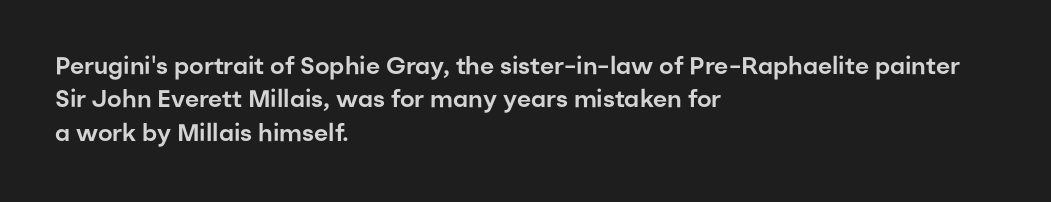
{"italic": "no", "underline": "no", "align": "left", "line_spacing": "normal", "line_spacing_ratio": 1.39, "letter_spacing": "normal", "letter_spacing_em": 0.0, "glyph_px": 24}
